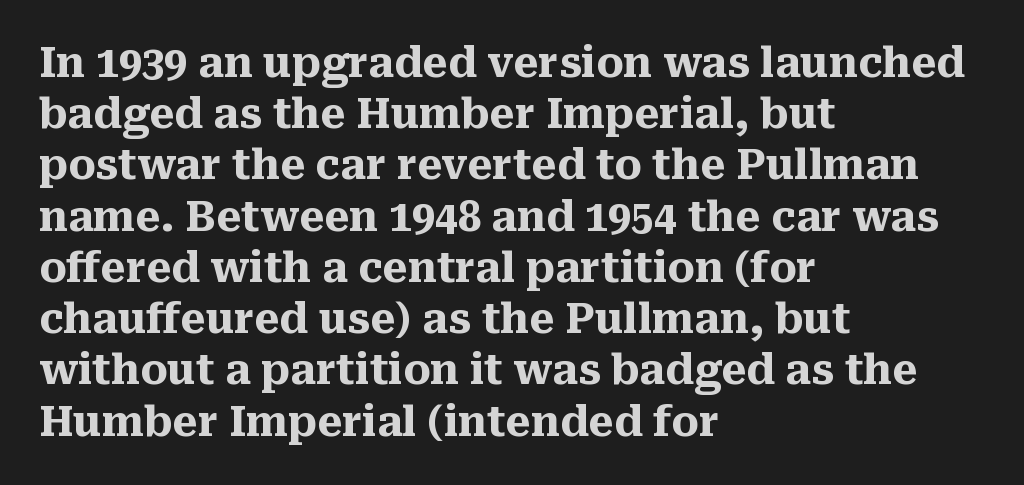
The image shows 41 px heavy serif type, upright; set left-aligned, normal line spacing (1.25x), normal letter spacing, not underlined; medium stroke contrast and a medium x-height.
